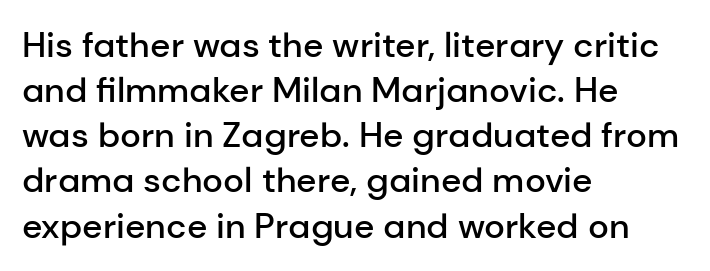
Q: Is the text bold? A: Semi-bold.
Q: Is the text italic (slanted)? A: No, it is upright.
Q: Is the typeface a serif or a sans-serif typeface? A: Sans-serif.
Q: Is the text underlined? A: No.
Q: How is the paragraph aligned? A: Left-aligned.
Q: Is the spacing between letters normal or unusually wide? A: Normal.
Q: Is the spacing between lines tight, normal or loose? A: Normal.
Q: Width (condensed, normal, or wide)? A: Normal.
Q: Stroke contrast? A: Low.
Q: x-height? A: Medium.
Q: Monospaced? A: No.
